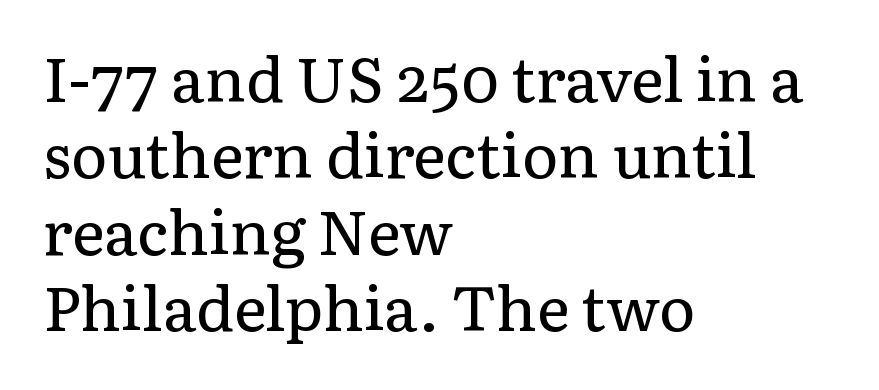
Q: Is the text bold? A: No.
Q: Is the text italic (slanted)? A: No, it is upright.
Q: Is the typeface a serif or a sans-serif typeface? A: Serif.
Q: Is the text underlined? A: No.
Q: How is the paragraph aligned? A: Left-aligned.
Q: Is the spacing between letters normal or unusually wide? A: Normal.
Q: Width (condensed, normal, or wide)? A: Normal.
Q: Stroke contrast? A: Low.
Q: x-height? A: Medium.
Q: Monospaced? A: No.
